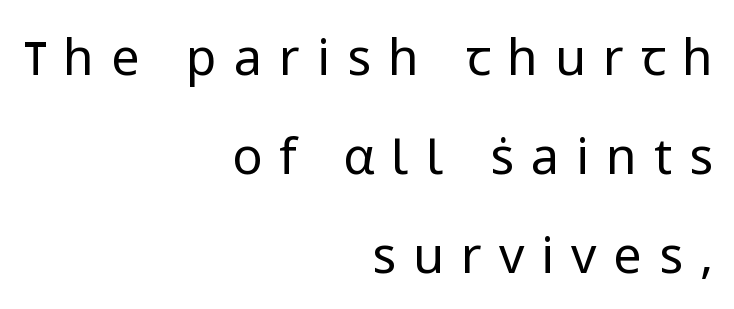
Underlining? Definitely not there. This sample uses an upright cut, with every glyph sitting square on the baseline. Each word looks stretched out because of the extra space between its letters. These lines are rendered in a variable-pitch font.
